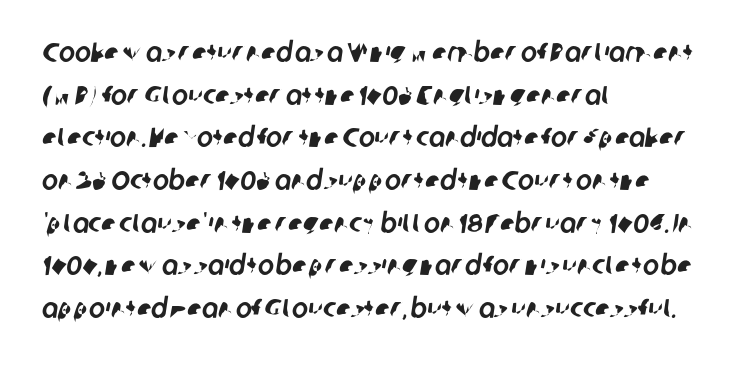
The rendering uses a moderate line-height, typical for paragraphs. Caption: standard tracking, unaltered. Check the space under the baseline: it is left empty. These lines are set flush left with a ragged right edge.
